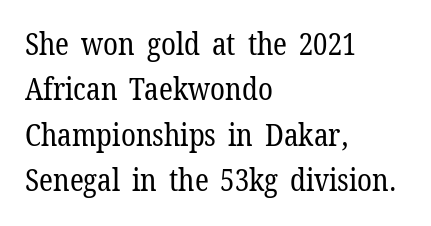
The image shows 30 px regular-weight serif type, upright; set left-aligned, normal line spacing (1.51x), normal letter spacing, not underlined; low stroke contrast and a medium x-height.
